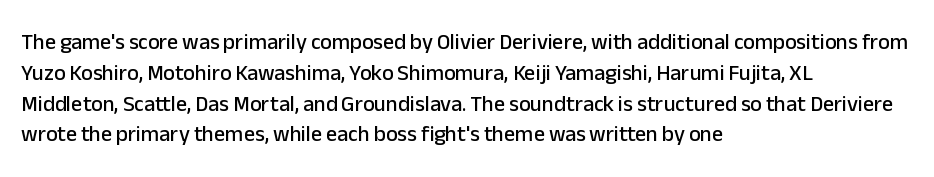
{"italic": "no", "underline": "no", "align": "left", "line_spacing": "normal", "line_spacing_ratio": 1.4, "letter_spacing": "normal", "letter_spacing_em": 0.0, "glyph_px": 22}
